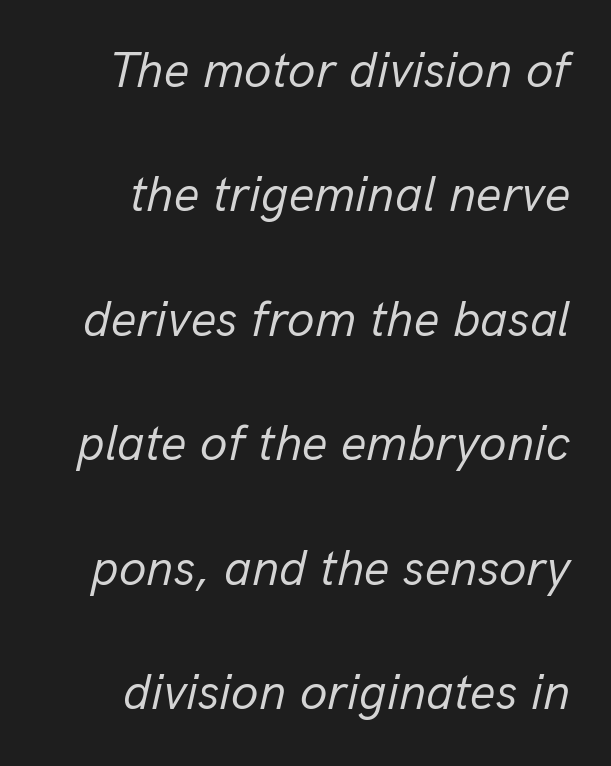
The image shows 50 px regular-weight type, italic (leaning right); set right-aligned, loose line spacing (2.49x), normal letter spacing, not underlined; low stroke contrast and a medium x-height.
